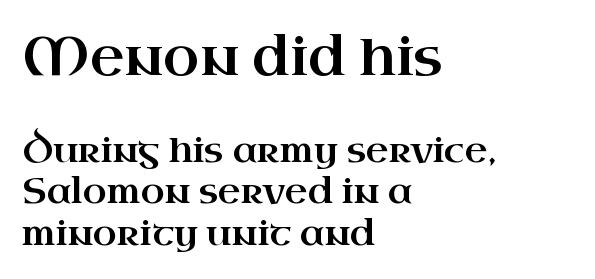
The text block is weighted toward the left margin, trailing off unevenly rightward. Any mark beneath the type? The region is blank. Note the varied advance widths — an 'i' is clearly narrower than an 'm'. The letterforms sit shoulder to shoulder at normal distance.
